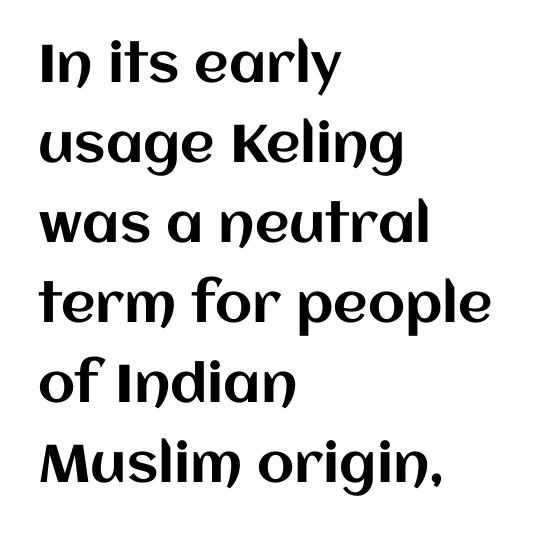
One-word summary of the alignment: left. Italic? Not at all — the glyphs are vertical. Note the varied advance widths — an 'i' is clearly narrower than an 'm'. Tracking value appears to be zero — textbook default spacing.
